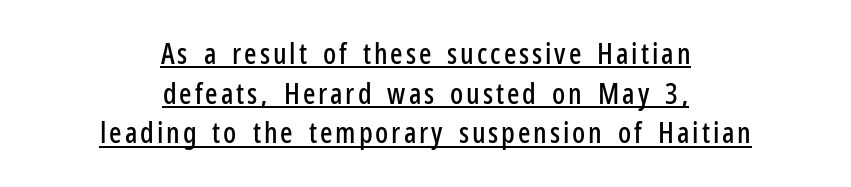
The glyphs in this specimen are sans serif. Designer's note — italics off, roman on. These lines are rendered in a variable-pitch font. Has an underline been added? It has. Typeset on center — no edge is straight.
